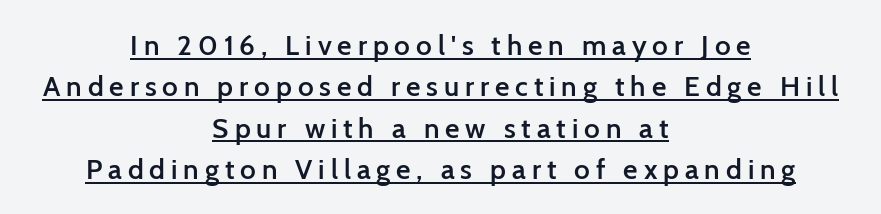
{"serif": "no", "italic": "no", "bold": "semi", "weight": "semibold", "width": "normal", "stroke_contrast": "low", "x_height": "medium", "monospaced": "no", "underline": "yes", "align": "center", "line_spacing": "normal", "line_spacing_ratio": 1.48, "letter_spacing": "wide", "letter_spacing_em": 0.21, "glyph_px": 28}
